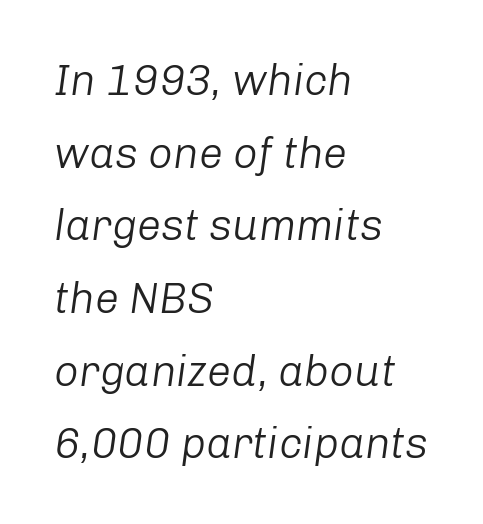
{"italic": "yes", "lean": "right", "slant_degrees": 8, "bold": "no", "weight": "light", "width": "normal", "stroke_contrast": "low", "x_height": "medium", "monospaced": "no", "underline": "no", "align": "left", "line_spacing": "normal", "line_spacing_ratio": 1.69, "letter_spacing": "normal", "letter_spacing_em": 0.0, "glyph_px": 43}
